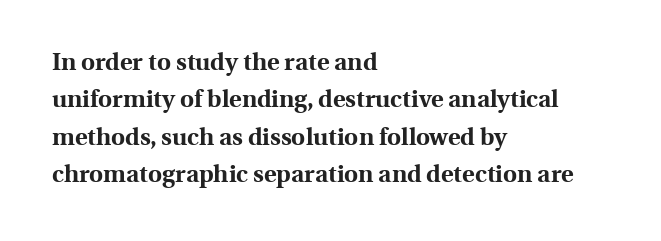
Q: Is the text bold? A: Yes.
Q: Is the text italic (slanted)? A: No, it is upright.
Q: Is the text underlined? A: No.
Q: How is the paragraph aligned? A: Left-aligned.
Q: Is the spacing between letters normal or unusually wide? A: Normal.
Q: Is the spacing between lines tight, normal or loose? A: Normal.
